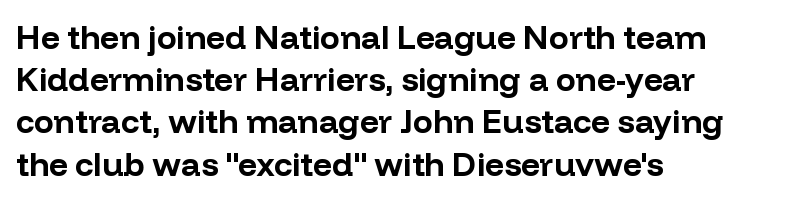
The characters look thick and weighty, a clear bold. The face used here is proportionally spaced, like ordinary book or web type. Posture: straight, roman, zero tilt. Observe the absence of serifs on each vertical stroke in this sample.
